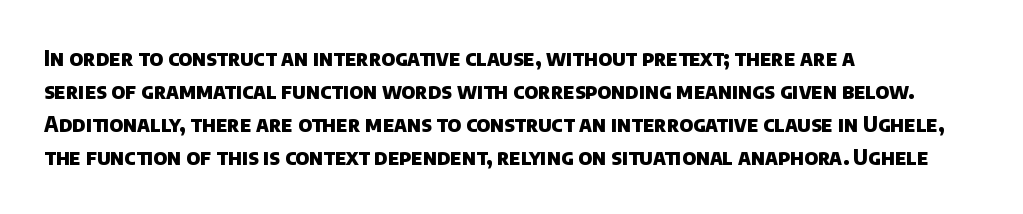
The image shows 21 px bold type; set left-aligned, normal line spacing (1.57x), normal letter spacing, not underlined.
